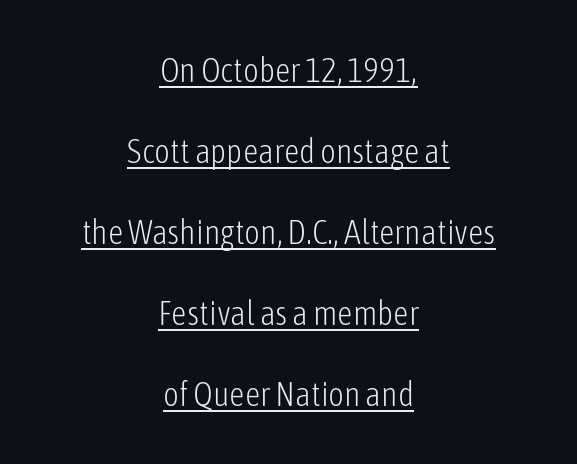
Serifs: no, the terminals of the letterforms are clean. The specimen reads as upright at a glance. Weight: regular or lighter. Neither beginnings nor endings align; midpoints do.
